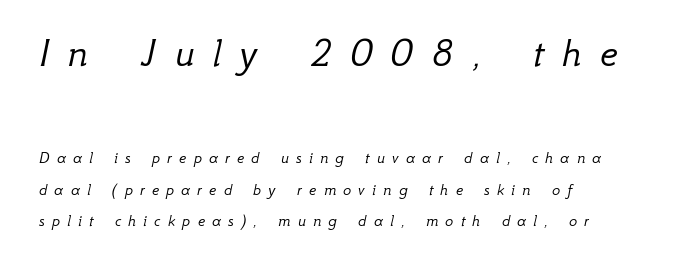
{"italic": "yes", "lean": "right", "slant_degrees": 12, "bold": "no", "weight": "light", "width": "normal", "stroke_contrast": "low", "x_height": "small", "monospaced": "no", "underline": "no", "align": "left", "line_spacing_ratio": 1.88, "letter_spacing": "wide", "letter_spacing_em": 0.43, "larger_block": "first", "size_ratio": 2.47, "glyph_px": 42}
